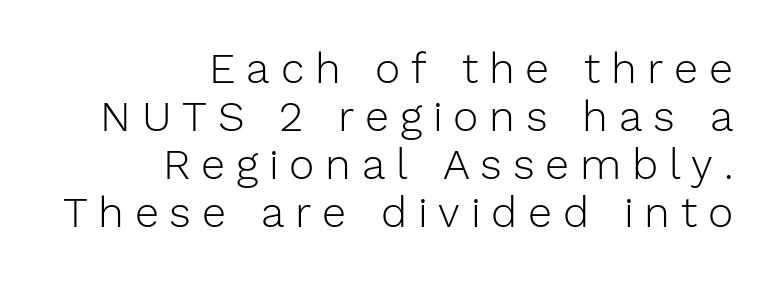
The image shows 43 px light sans-serif type, upright; set right-aligned, tight line spacing (1.12x), unusually wide letter spacing (+0.25 em), not underlined; low stroke contrast and a medium x-height.
